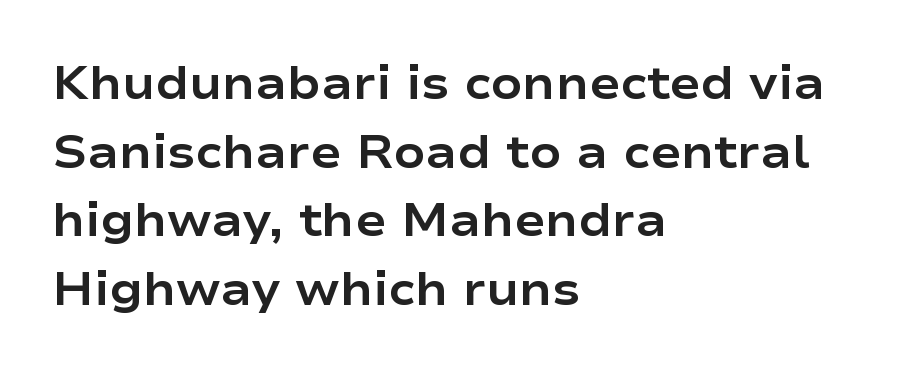
The image shows 46 px bold, wide sans-serif type, upright; set left-aligned, normal line spacing (1.49x), normal letter spacing, not underlined; low stroke contrast and a medium x-height.
